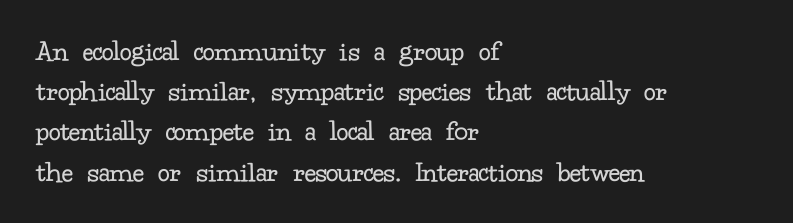
Q: Is the text bold? A: No.
Q: Is the text italic (slanted)? A: No, it is upright.
Q: Is the typeface a serif or a sans-serif typeface? A: Serif.
Q: Is the text underlined? A: No.
Q: How is the paragraph aligned? A: Left-aligned.
Q: Is the spacing between letters normal or unusually wide? A: Normal.
Q: Is the spacing between lines tight, normal or loose? A: Normal.
Q: Width (condensed, normal, or wide)? A: Normal.
Q: Stroke contrast? A: Low.
Q: x-height? A: Small.
Q: Monospaced? A: No.
